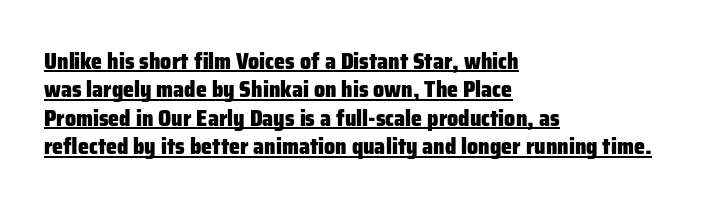
{"italic": "no", "bold": "yes", "underline": "yes", "align": "left", "line_spacing": "normal", "line_spacing_ratio": 1.29, "letter_spacing": "normal", "letter_spacing_em": 0.0, "glyph_px": 22}
